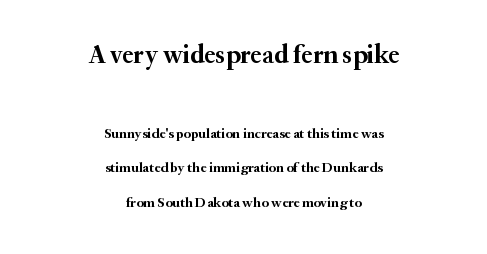
{"italic": "no", "bold": "yes", "underline": "no", "align": "center", "line_spacing": "loose", "line_spacing_ratio": 2.44, "letter_spacing": "normal", "letter_spacing_em": 0.0, "larger_block": "first", "size_ratio": 1.86, "glyph_px": 26}
